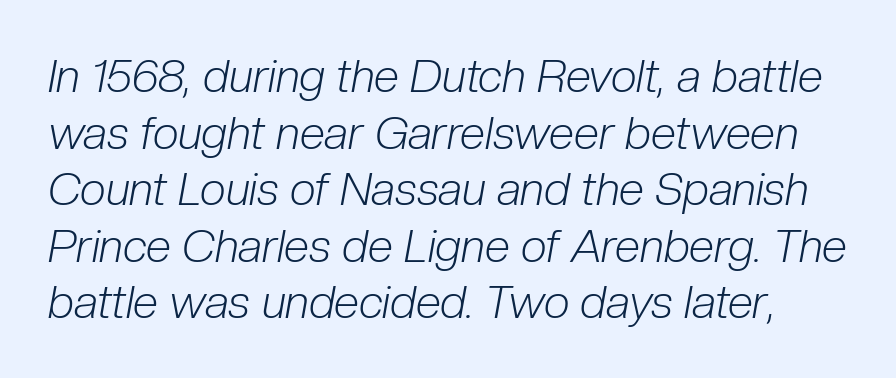
Q: Is the text bold? A: No.
Q: Is the text italic (slanted)? A: Yes, it leans right by about 10 degrees.
Q: Is the text underlined? A: No.
Q: Is the spacing between letters normal or unusually wide? A: Normal.
Q: Width (condensed, normal, or wide)? A: Condensed.
Q: Stroke contrast? A: Low.
Q: x-height? A: Medium.
Q: Monospaced? A: No.
